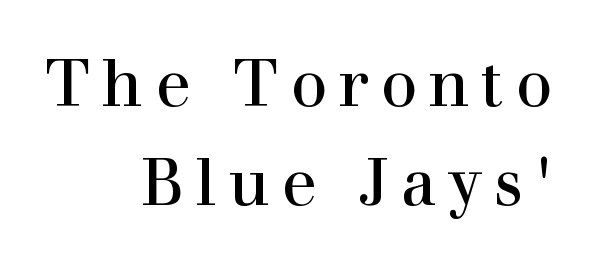
What kind of face is this? One with serifs. The face looks like a standard text weight, possibly lighter. The paragraph shown leans on its right margin. Check under the words: just untouched page.
